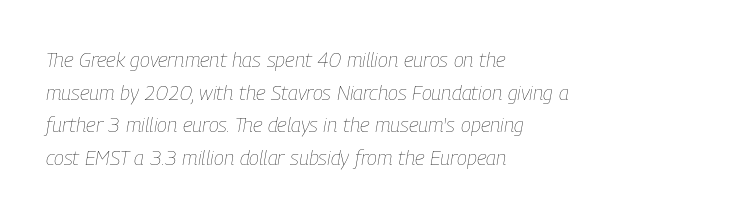
A student would call this left alignment; a typographer would say flush left, rag right. No extra tracking has been applied to these lines. Weight: regular or lighter. Letters rest on an invisible, unmarked baseline.
